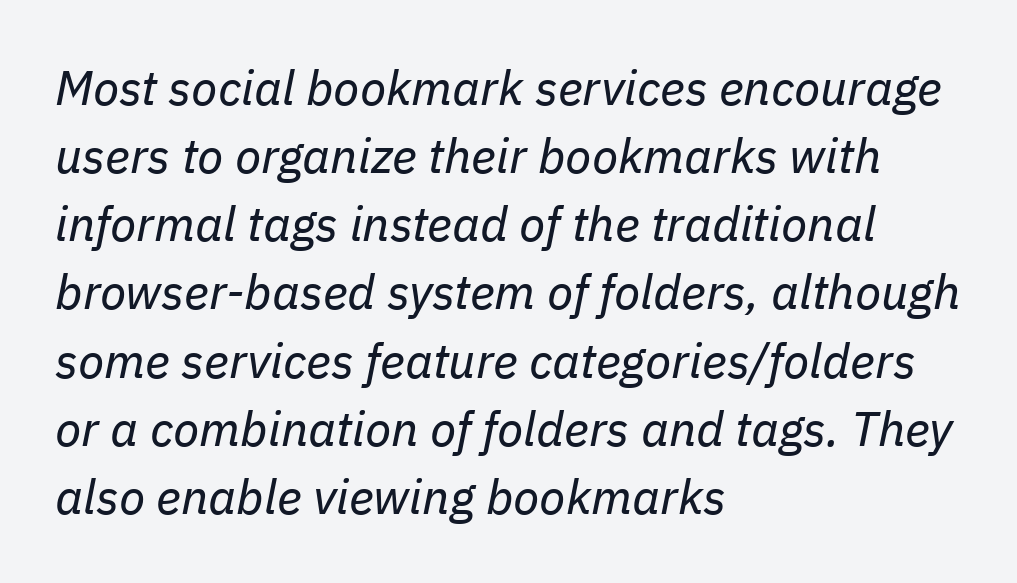
The letters look calm and open, with moderate or lighter stems. Caption: standard tracking, unaltered. These lines sit exactly where default settings would place them. Notice how the passage keeps a crisp vertical edge on the left only. This is oblique type, the kind used for emphasis or titles. The words here are not underlined.
